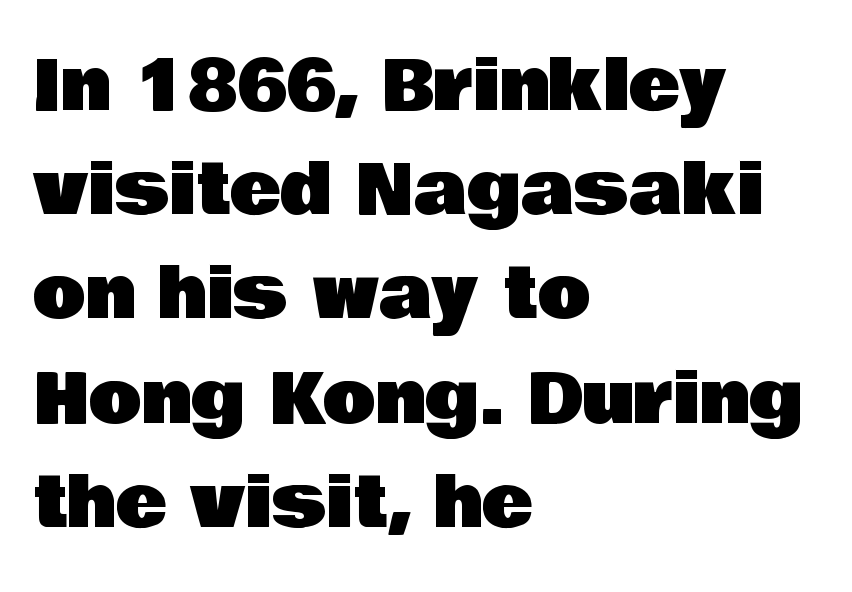
{"serif": "no", "italic": "no", "width": "normal", "stroke_contrast": "low", "x_height": "large", "monospaced": "no", "underline": "no", "align": "left", "line_spacing": "normal", "line_spacing_ratio": 1.51, "letter_spacing": "normal", "letter_spacing_em": 0.0, "glyph_px": 69}
